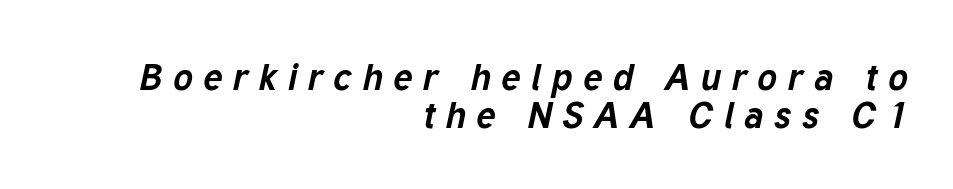
Q: Is the text bold? A: Yes.
Q: Is the text italic (slanted)? A: Yes, it leans right by about 12 degrees.
Q: Is the text underlined? A: No.
Q: How is the paragraph aligned? A: Right-aligned.
Q: Is the spacing between letters normal or unusually wide? A: Unusually wide.
Q: Is the spacing between lines tight, normal or loose? A: Tight.
Q: Width (condensed, normal, or wide)? A: Normal.
Q: Stroke contrast? A: Low.
Q: x-height? A: Medium.
Q: Monospaced? A: No.
